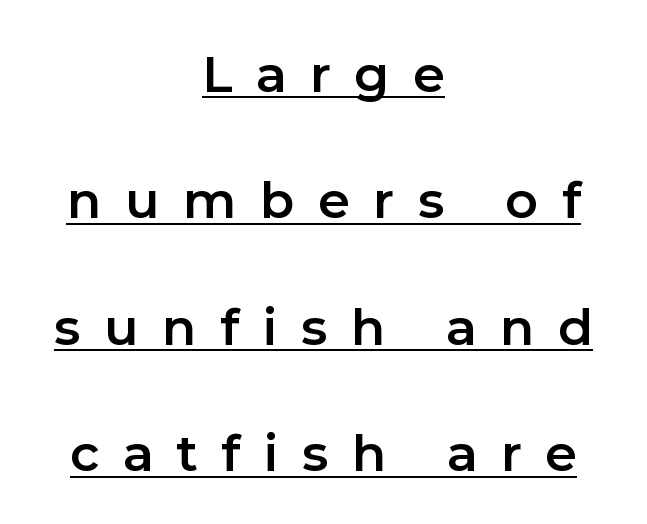
The image shows 55 px semibold sans-serif type, upright; set centered, loose line spacing (2.3x), unusually wide letter spacing (+0.43 em), underlined; a medium x-height.
